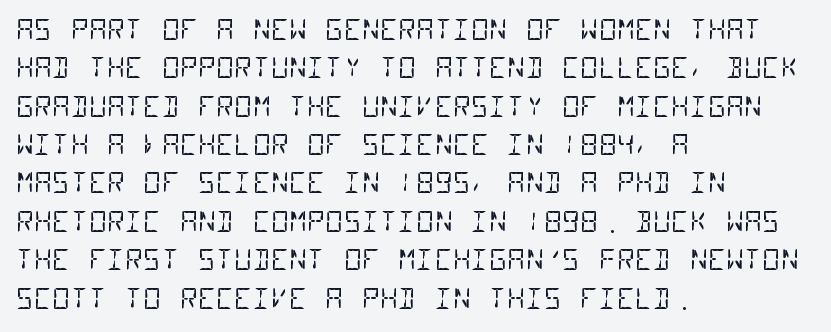
Q: Is the text bold? A: No.
Q: Is the typeface a serif or a sans-serif typeface? A: Sans-serif.
Q: Is the text underlined? A: No.
Q: How is the paragraph aligned? A: Left-aligned.
Q: Is the spacing between letters normal or unusually wide? A: Normal.
Q: Is the spacing between lines tight, normal or loose? A: Normal.
Q: Width (condensed, normal, or wide)? A: Condensed.
Q: Stroke contrast? A: Low.
Q: x-height? A: Large.
Q: Monospaced? A: Yes.
